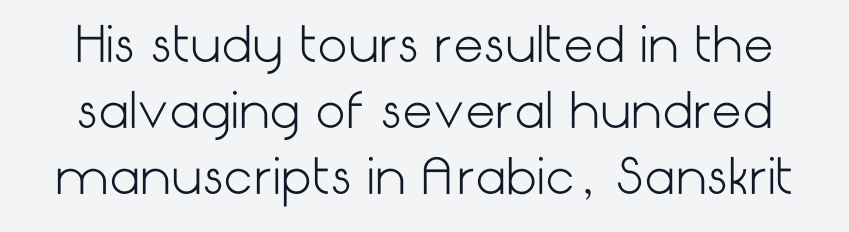
The image shows 48 px light sans-serif type, upright; set normal line spacing (1.37x), normal letter spacing, not underlined; low stroke contrast and a medium x-height.
